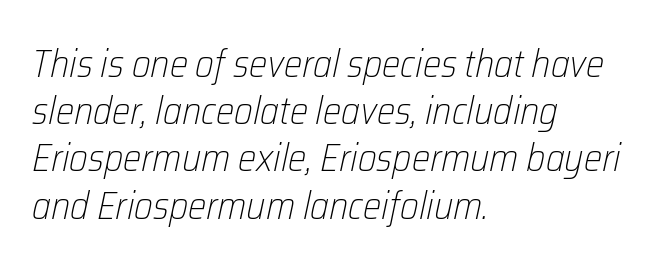
{"italic": "yes", "lean": "right", "slant_degrees": 12, "bold": "no", "weight": "light", "width": "condensed", "stroke_contrast": "low", "x_height": "medium", "monospaced": "no", "underline": "no", "align": "left", "line_spacing_ratio": 1.21, "letter_spacing": "normal", "letter_spacing_em": 0.0, "glyph_px": 39}
